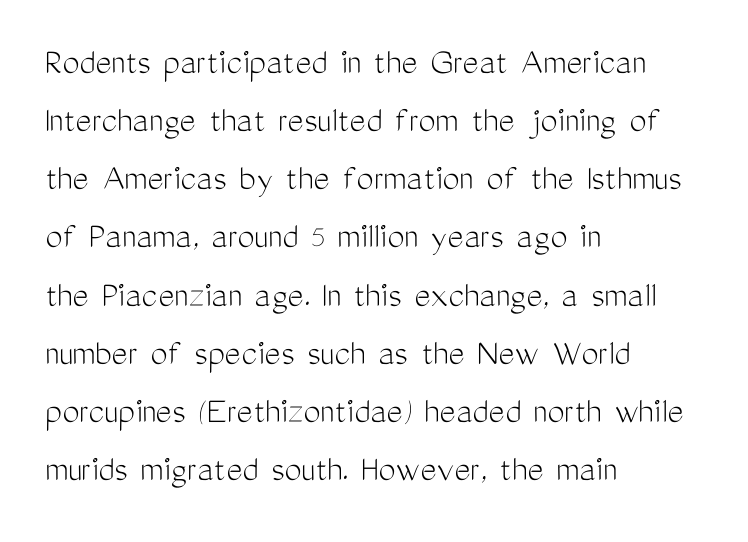
Q: Is the text bold? A: No.
Q: Is the text italic (slanted)? A: No, it is upright.
Q: Is the typeface a serif or a sans-serif typeface? A: Sans-serif.
Q: Is the text underlined? A: No.
Q: How is the paragraph aligned? A: Left-aligned.
Q: Is the spacing between letters normal or unusually wide? A: Normal.
Q: Is the spacing between lines tight, normal or loose? A: Normal.
Q: Width (condensed, normal, or wide)? A: Condensed.
Q: Stroke contrast? A: Medium.
Q: x-height? A: Medium.
Q: Monospaced? A: No.
